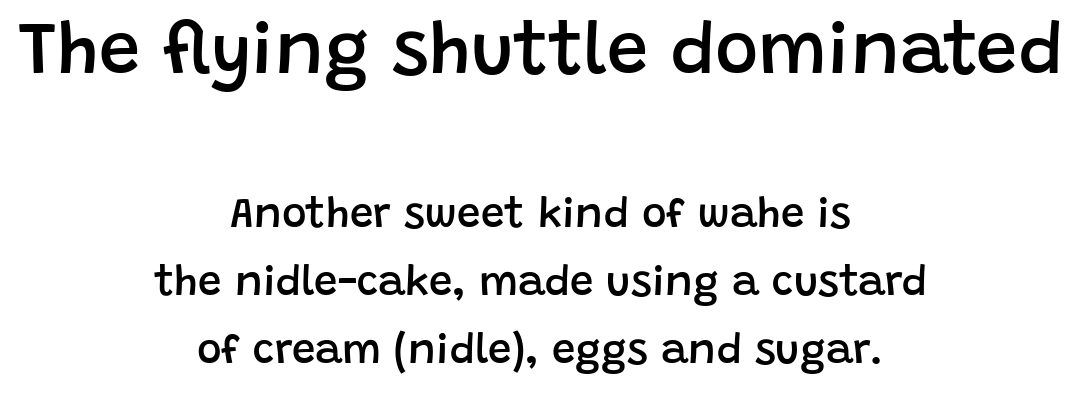
Q: Is the text bold? A: Semi-bold.
Q: Is the text italic (slanted)? A: No, it is upright.
Q: Is the typeface a serif or a sans-serif typeface? A: Sans-serif.
Q: Is the text underlined? A: No.
Q: How is the paragraph aligned? A: Centered.
Q: Is the spacing between letters normal or unusually wide? A: Normal.
Q: Is the spacing between lines tight, normal or loose? A: Normal.
Q: Which block of text is set in a larger size, the first (top) or the second (bottom)? A: The first (top) one.
Q: Width (condensed, normal, or wide)? A: Normal.
Q: Stroke contrast? A: Low.
Q: x-height? A: Large.
Q: Monospaced? A: No.
